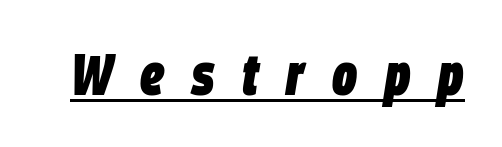
The image shows 58 px heavy, condensed type, italic (leaning right); set unusually wide letter spacing (+0.48 em), underlined; low stroke contrast and a large x-height.
